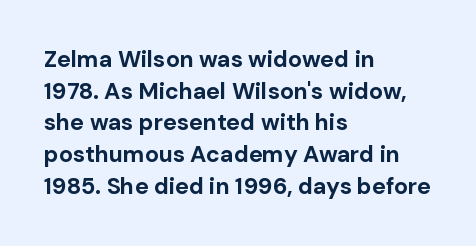
{"italic": "no", "bold": "yes", "underline": "no", "align": "left", "line_spacing": "normal", "line_spacing_ratio": 1.38, "letter_spacing": "normal", "letter_spacing_em": 0.0, "glyph_px": 23}
